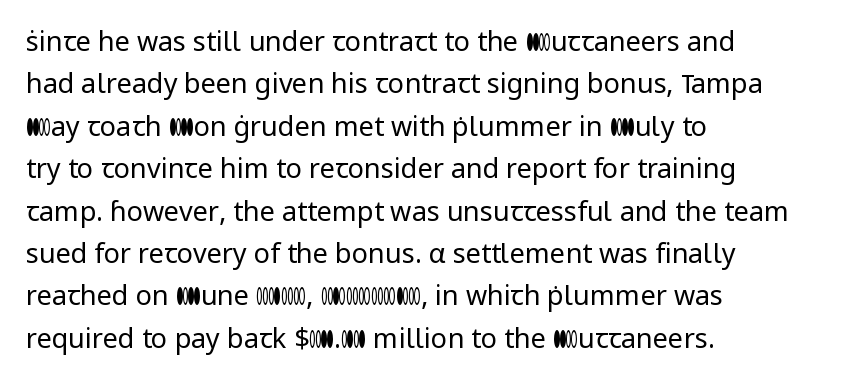
The image shows 27 px text type, upright; set left-aligned, normal line spacing (1.57x), normal letter spacing, not underlined.
